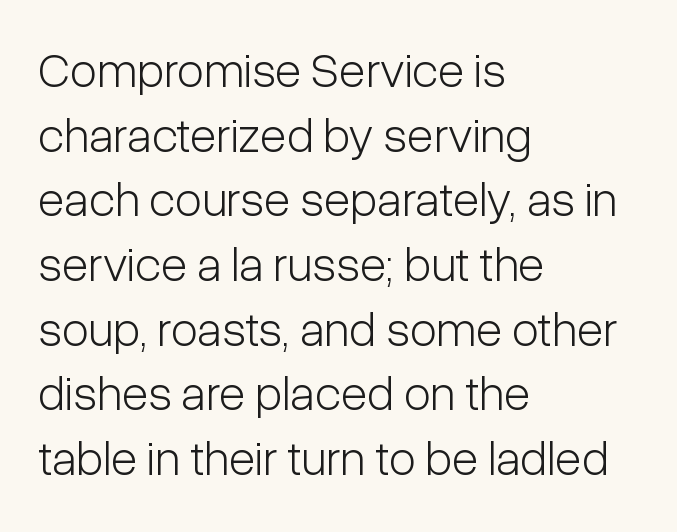
The compositor pushed each line to the left boundary. The specimen omits any rule beneath the text block's lines. The letters carry no serifs — their stems end cleanly without finishing strokes. The cut favours lightness, reaching ordinary text weight at its darkest. These lines are rendered in a variable-pitch font. These lines keep a tight, regular rhythm from letter to letter.
